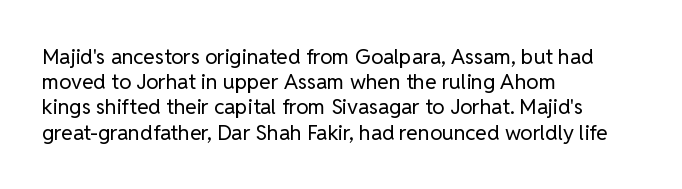
Q: Is the text bold? A: No.
Q: Is the text italic (slanted)? A: No, it is upright.
Q: Is the text underlined? A: No.
Q: How is the paragraph aligned? A: Left-aligned.
Q: Is the spacing between letters normal or unusually wide? A: Normal.
